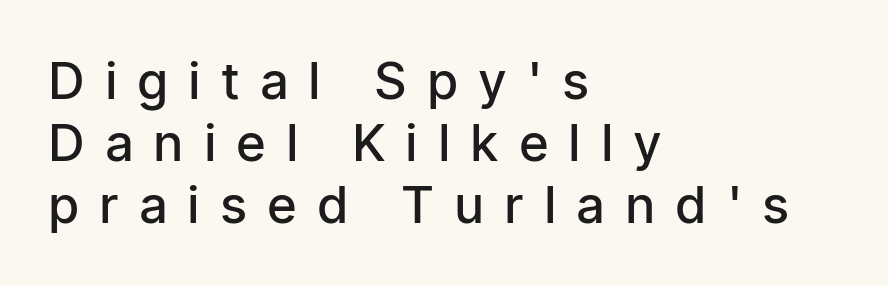
Q: Is the text bold? A: Semi-bold.
Q: Is the text italic (slanted)? A: No, it is upright.
Q: Is the typeface a serif or a sans-serif typeface? A: Sans-serif.
Q: Is the text underlined? A: No.
Q: How is the paragraph aligned? A: Left-aligned.
Q: Is the spacing between letters normal or unusually wide? A: Unusually wide.
Q: Width (condensed, normal, or wide)? A: Condensed.
Q: Stroke contrast? A: Low.
Q: x-height? A: Medium.
Q: Monospaced? A: No.
